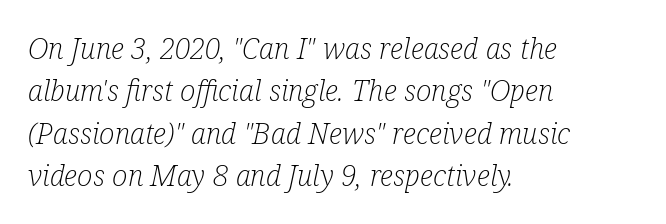
{"serif": "yes", "italic": "yes", "lean": "right", "slant_degrees": 12, "bold": "no", "weight": "light", "width": "condensed", "stroke_contrast": "low", "x_height": "medium", "monospaced": "no", "underline": "no", "align": "left", "line_spacing": "normal", "line_spacing_ratio": 1.46, "letter_spacing": "normal", "letter_spacing_em": 0.0, "glyph_px": 29}
